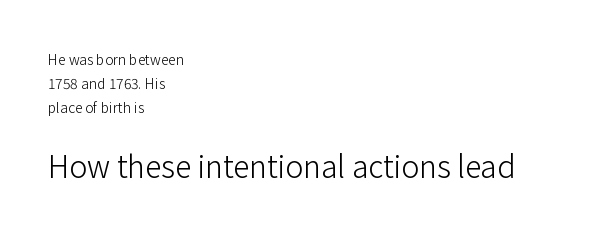
This is roman type, the default non-slanted kind. Letters rest on an invisible, unmarked baseline. The rendering uses natural spacing where letterforms have individual widths. A student would call this left alignment; a typographer would say flush left, rag right. Are there feet on the stems? There aren't — it's a sans. Letters have the restrained weight of plain body copy at most.
